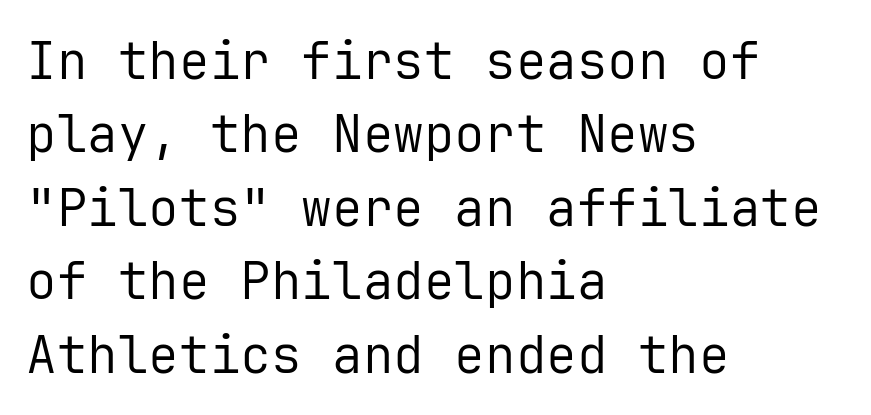
Q: Is the text bold? A: No.
Q: Is the text italic (slanted)? A: No, it is upright.
Q: Is the typeface a serif or a sans-serif typeface? A: Sans-serif.
Q: Is the text underlined? A: No.
Q: How is the paragraph aligned? A: Left-aligned.
Q: Is the spacing between letters normal or unusually wide? A: Normal.
Q: Is the spacing between lines tight, normal or loose? A: Normal.
Q: Width (condensed, normal, or wide)? A: Normal.
Q: Stroke contrast? A: Low.
Q: x-height? A: Medium.
Q: Monospaced? A: Yes.
